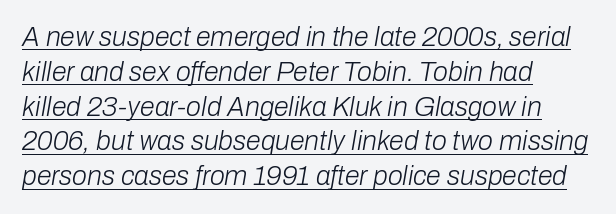
The image shows 27 px text type, italic (leaning right); set left-aligned, normal line spacing (1.29x), normal letter spacing, underlined.
